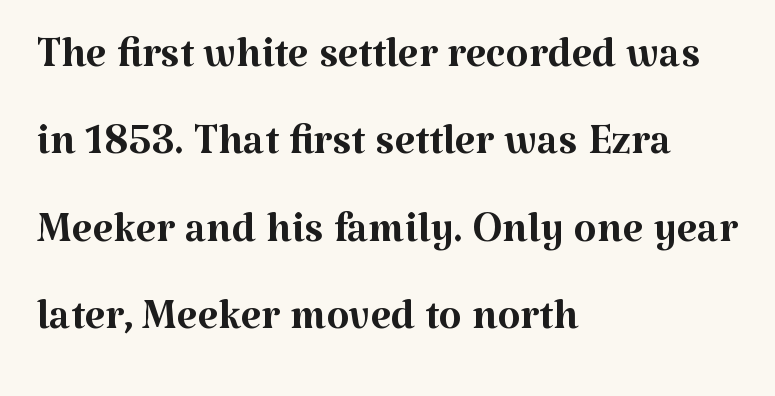
The image shows 59 px regular-weight serif type, upright; set left-aligned, normal line spacing (1.48x), normal letter spacing, not underlined; medium stroke contrast and a medium x-height.
